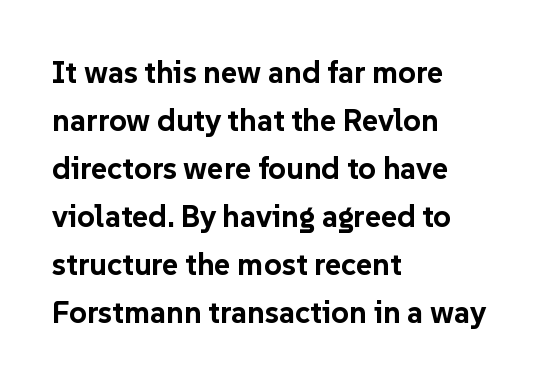
Q: Is the text bold? A: Yes.
Q: Is the text italic (slanted)? A: No, it is upright.
Q: Is the typeface a serif or a sans-serif typeface? A: Sans-serif.
Q: Is the text underlined? A: No.
Q: How is the paragraph aligned? A: Left-aligned.
Q: Is the spacing between letters normal or unusually wide? A: Normal.
Q: Is the spacing between lines tight, normal or loose? A: Normal.
Q: Width (condensed, normal, or wide)? A: Normal.
Q: Stroke contrast? A: Low.
Q: x-height? A: Medium.
Q: Monospaced? A: No.
